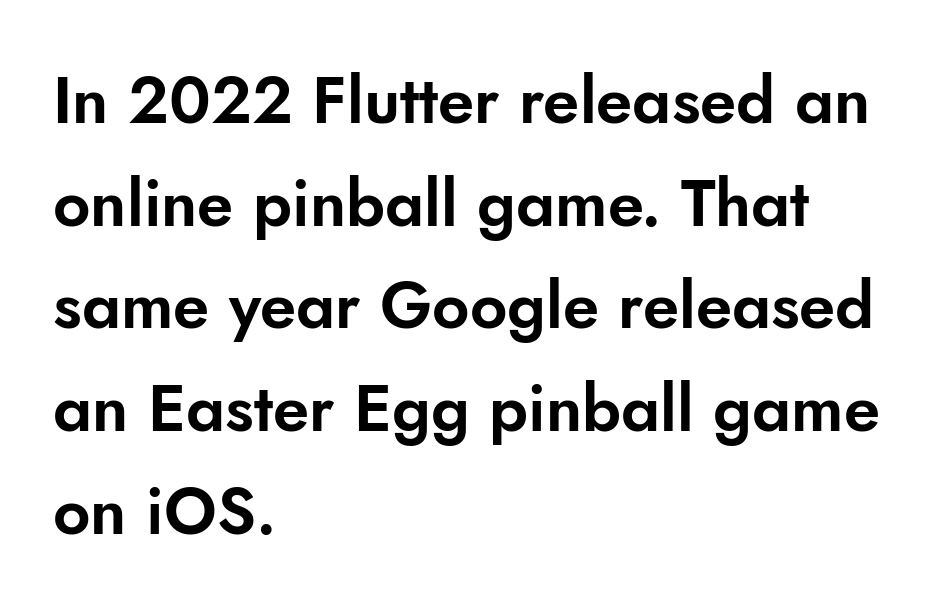
Whoever set this chose a conventional vertical rhythm. Type without underlining. You can tell from the bare stems that sans-serif type was used. Short note: letters normally spaced. The letters advance in unequal steps, a hallmark of proportional type.
